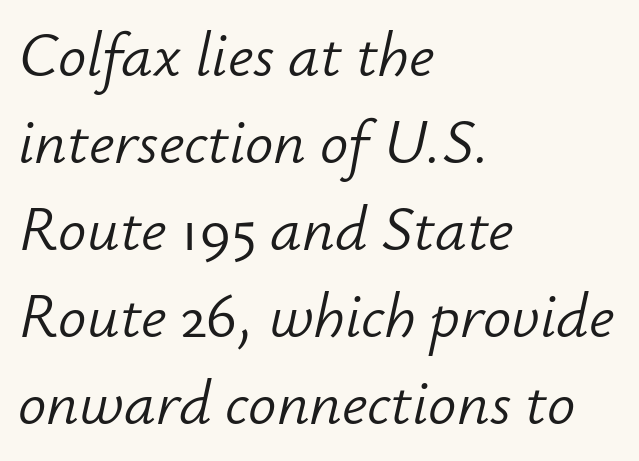
The image shows 63 px light type, italic (leaning right); set left-aligned, normal line spacing (1.38x), normal letter spacing, not underlined; low stroke contrast and a small x-height.
